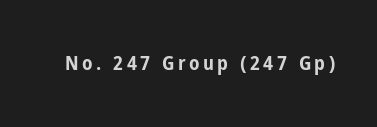
{"italic": "no", "bold": "yes", "underline": "no", "glyph_px": 20}
